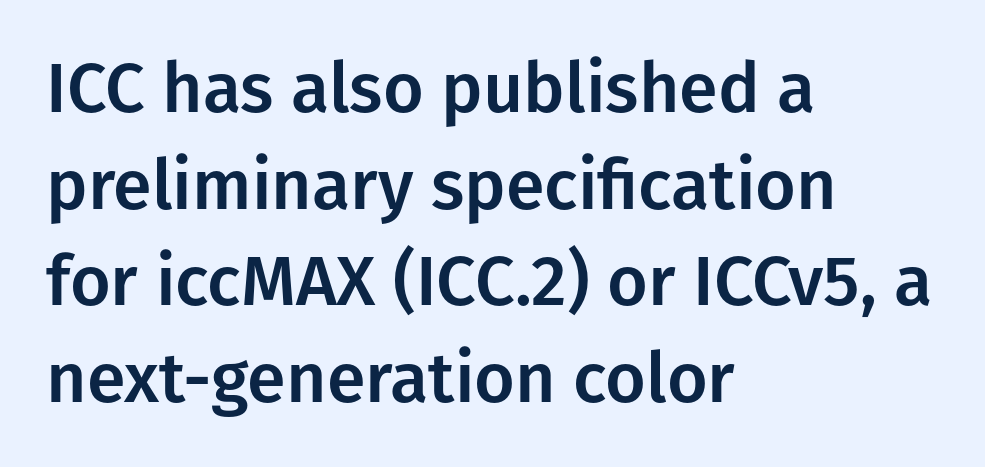
The image shows 70 px sans-serif type, upright; set left-aligned, normal line spacing (1.38x), normal letter spacing, not underlined; low stroke contrast and a medium x-height.
